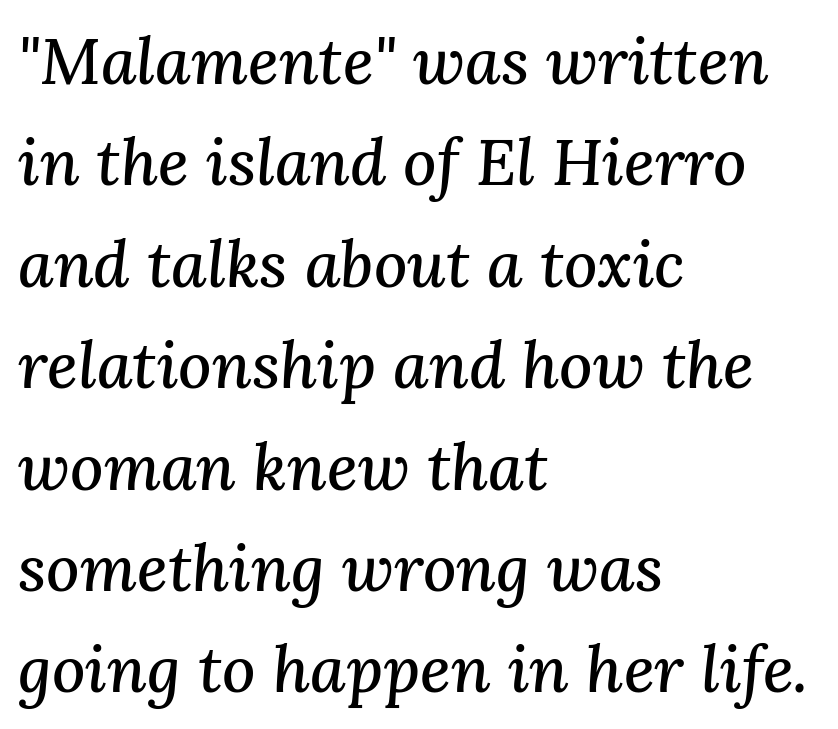
The image shows 65 px serif type, italic (leaning right); set left-aligned, normal line spacing (1.56x), normal letter spacing, not underlined; medium stroke contrast and a medium x-height.
